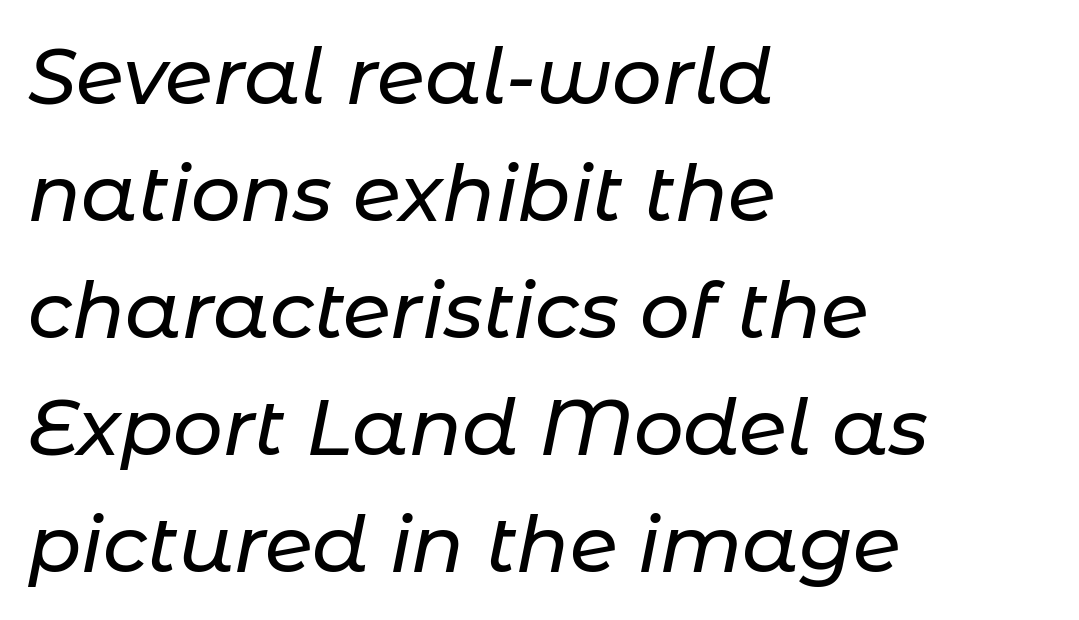
Check the space under the baseline: it is left empty. What's the leading like? Ordinary, nothing unusual. Does the lettering tilt? It does — this is italic. The tracking reads as untouched default to a designer's eye. Do the characters align in a grid? No, the font is proportional.
